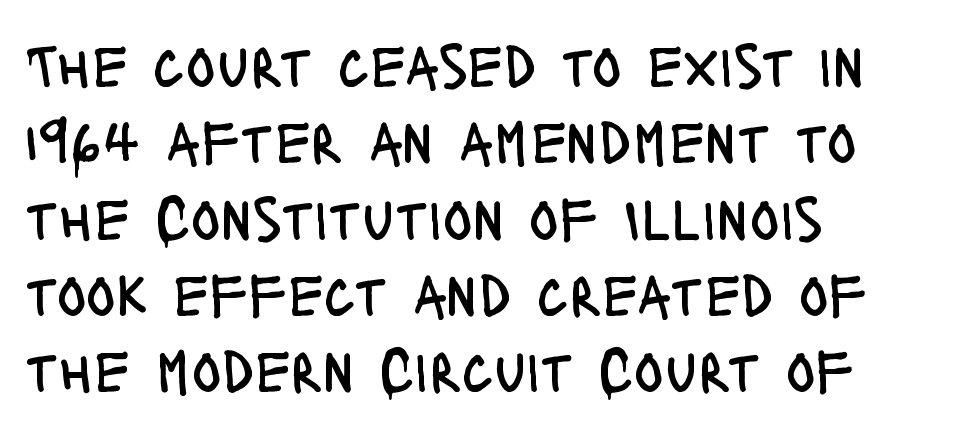
Each letter's strokes conclude bluntly, with no projecting serifs. Casual observation: everything's shoved over to the left. The passage shown is typed in a proportional face where columns would drift. On a weight scale, this lands at 450 or below. Caption: standard tracking, unaltered.
